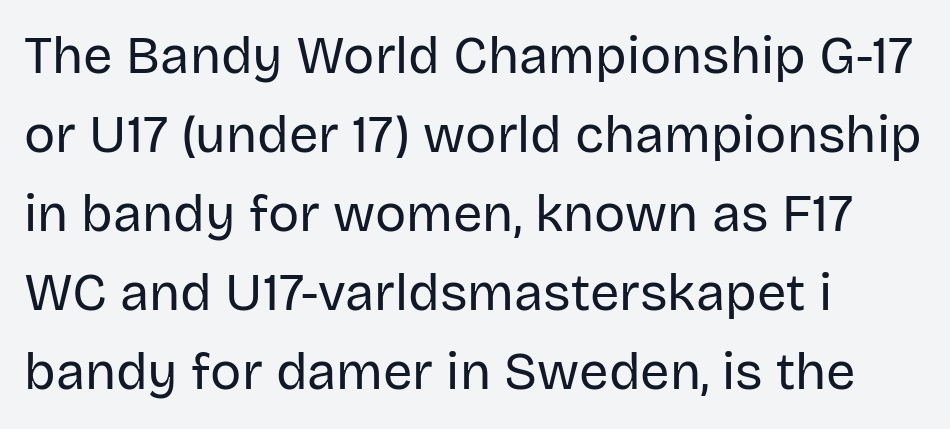
Q: Is the text bold? A: No.
Q: Is the text italic (slanted)? A: No, it is upright.
Q: Is the typeface a serif or a sans-serif typeface? A: Sans-serif.
Q: Is the text underlined? A: No.
Q: How is the paragraph aligned? A: Left-aligned.
Q: Is the spacing between letters normal or unusually wide? A: Normal.
Q: Is the spacing between lines tight, normal or loose? A: Normal.
Q: Width (condensed, normal, or wide)? A: Normal.
Q: Stroke contrast? A: Low.
Q: x-height? A: Large.
Q: Monospaced? A: No.
